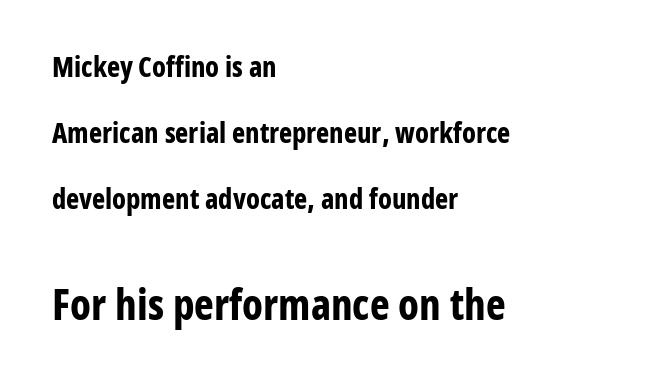
Q: Is the text bold? A: Yes.
Q: Is the text italic (slanted)? A: No, it is upright.
Q: Is the typeface a serif or a sans-serif typeface? A: Sans-serif.
Q: Is the text underlined? A: No.
Q: How is the paragraph aligned? A: Left-aligned.
Q: Is the spacing between letters normal or unusually wide? A: Normal.
Q: Is the spacing between lines tight, normal or loose? A: Loose.
Q: Which block of text is set in a larger size, the first (top) or the second (bottom)? A: The second (bottom) one.
Q: Width (condensed, normal, or wide)? A: Condensed.
Q: Stroke contrast? A: Low.
Q: x-height? A: Medium.
Q: Monospaced? A: No.
